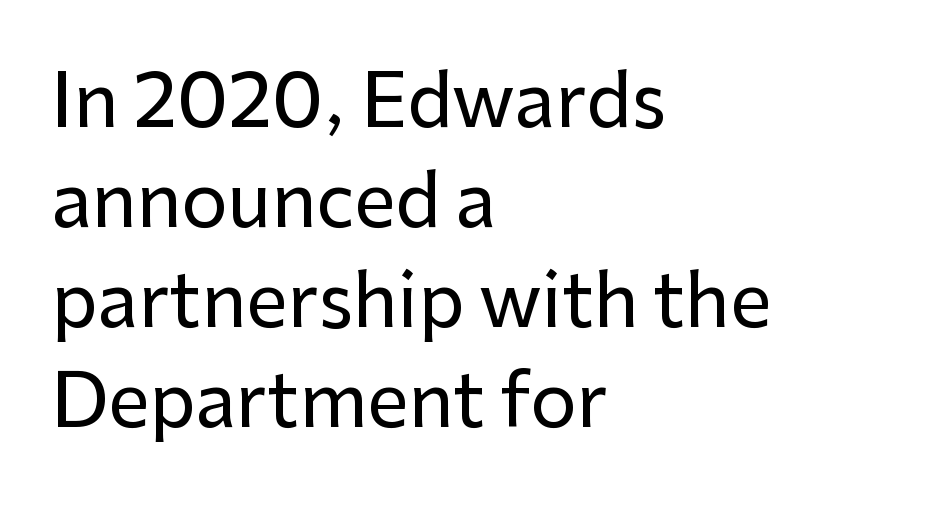
Reading down the block, your eye returns to a fixed left position each line. Is the letter spacing exaggerated? No — it looks like the ordinary default. Do the characters align in a grid? No, the font is proportional. The lettering holds an erect, upright posture throughout. Type style note: lacks serifs. Nobody drew a line under any word here.
